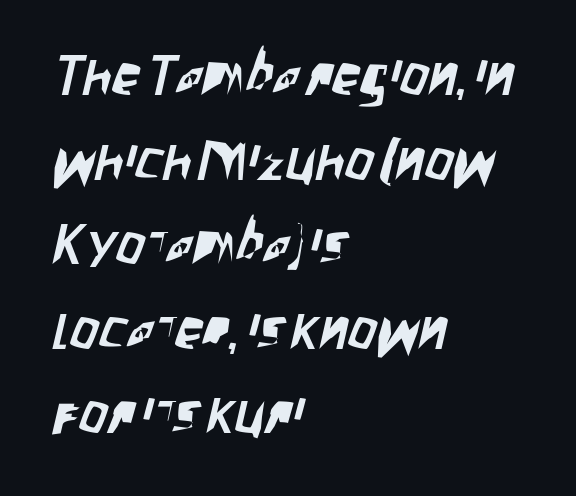
Q: Is the typeface a serif or a sans-serif typeface? A: Sans-serif.
Q: Is the text underlined? A: No.
Q: How is the paragraph aligned? A: Left-aligned.
Q: Is the spacing between letters normal or unusually wide? A: Normal.
Q: Is the spacing between lines tight, normal or loose? A: Normal.
Q: Width (condensed, normal, or wide)? A: Condensed.
Q: Stroke contrast? A: Low.
Q: x-height? A: Large.
Q: Monospaced? A: No.
